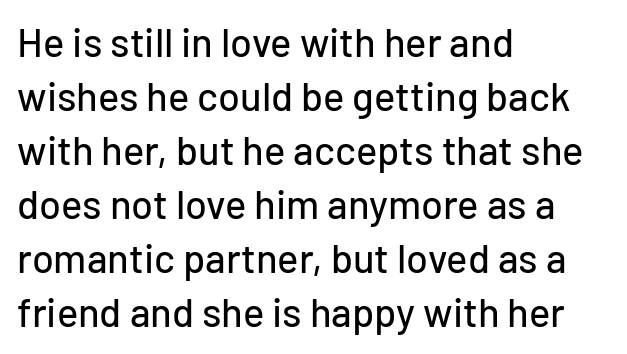
Q: Is the text italic (slanted)? A: No, it is upright.
Q: Is the typeface a serif or a sans-serif typeface? A: Sans-serif.
Q: Is the text underlined? A: No.
Q: How is the paragraph aligned? A: Left-aligned.
Q: Is the spacing between letters normal or unusually wide? A: Normal.
Q: Is the spacing between lines tight, normal or loose? A: Normal.
Q: Width (condensed, normal, or wide)? A: Normal.
Q: Stroke contrast? A: Low.
Q: x-height? A: Medium.
Q: Monospaced? A: No.
